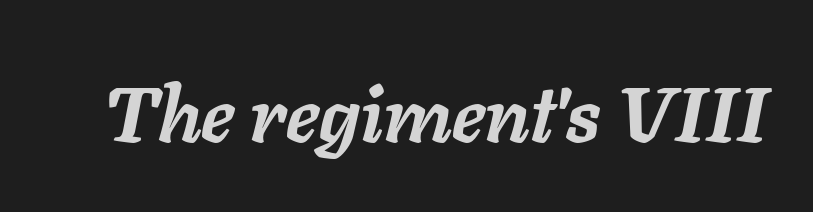
The image shows 77 px semibold type, italic (leaning right); set normal letter spacing, not underlined; low stroke contrast and a medium x-height.
